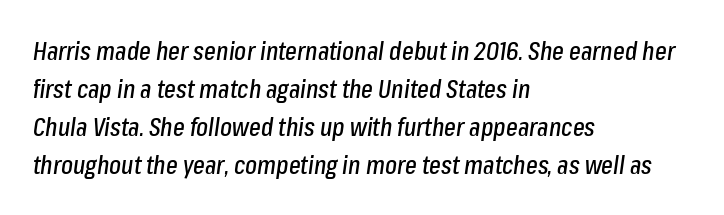
Reading down the block, your eye returns to a fixed left position each line. Italic: yes, the glyphs are oblique. Observe the ordinary spacing: letters are neighbours, not strangers. Evenly set lines give the paragraph a standard silhouette. Quick note: underline off.
